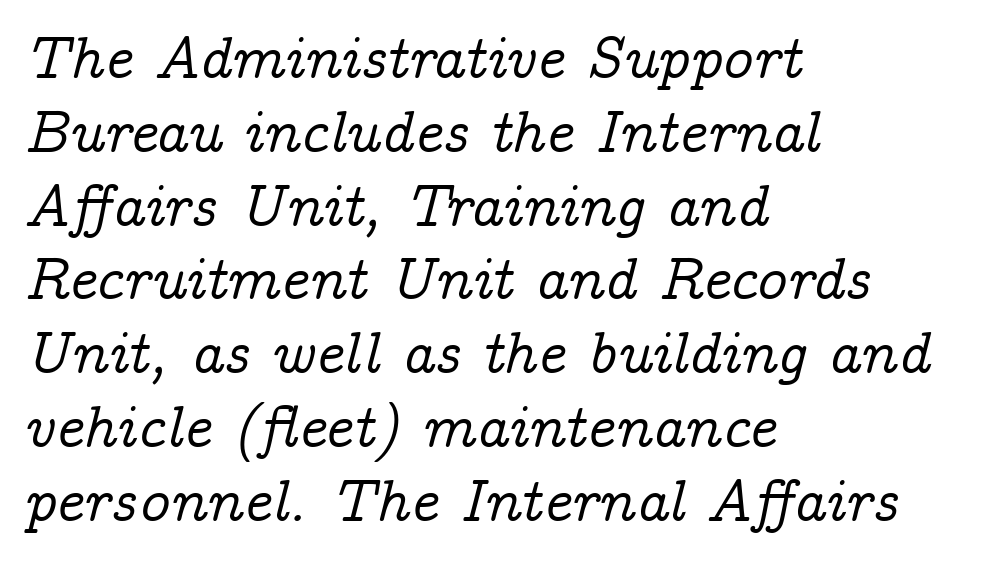
Q: Is the text italic (slanted)? A: Yes, it leans right by about 14 degrees.
Q: Is the typeface a serif or a sans-serif typeface? A: Serif.
Q: Is the text underlined? A: No.
Q: How is the paragraph aligned? A: Left-aligned.
Q: Is the spacing between letters normal or unusually wide? A: Normal.
Q: Width (condensed, normal, or wide)? A: Normal.
Q: Stroke contrast? A: Low.
Q: x-height? A: Medium.
Q: Monospaced? A: No.
